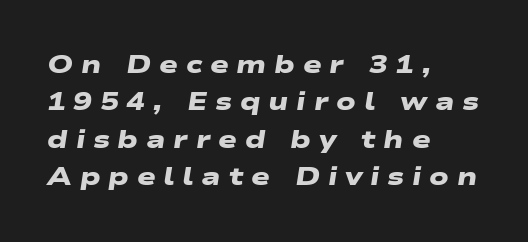
Compared with a centered layout, this one pins lines to the left instead. Set as a true bold cut, around the 700 mark. Rows of type keep a routine distance in the vertical direction. Lines of text with bare space underneath. What stands out about the letter spacing? Its width — letters are far apart.
